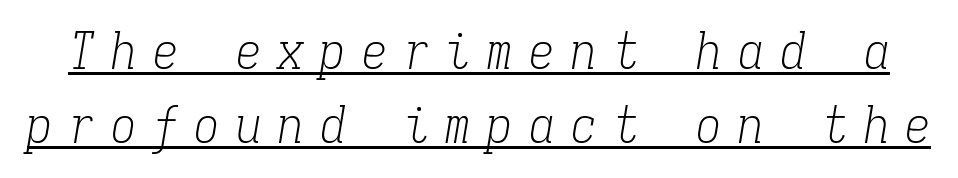
{"serif": "yes", "italic": "yes", "lean": "right", "slant_degrees": 9, "bold": "no", "weight": "light", "width": "condensed", "stroke_contrast": "low", "x_height": "medium", "monospaced": "yes", "underline": "yes", "line_spacing": "normal", "line_spacing_ratio": 1.46, "letter_spacing": "wide", "letter_spacing_em": 0.32, "glyph_px": 51}
